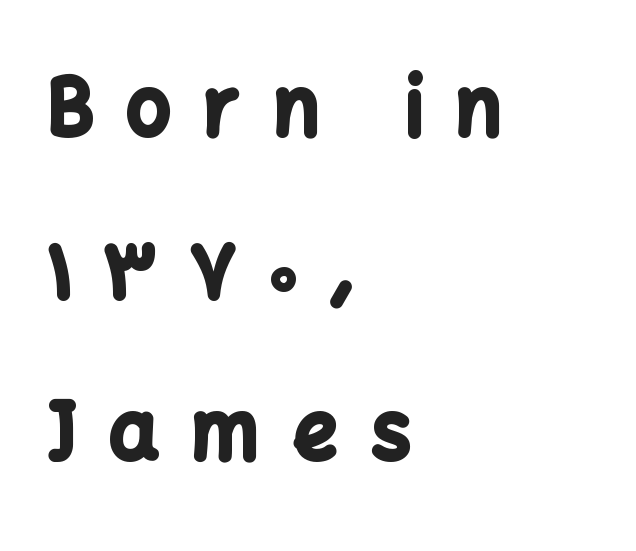
Each row of text sits above clean, open space. Proportional: the letters do not fall into vertical columns. The tracking jumps out immediately: characters are airy and widely separated. A full-strength bold gives these letters their thick strokes. The rag falls on the right side of this text block.
